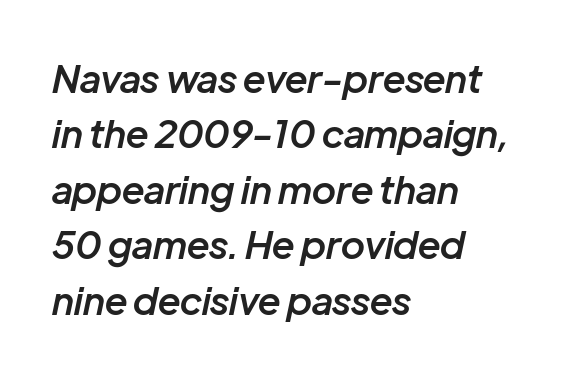
The image shows 38 px semibold type, italic (leaning right); set left-aligned, normal line spacing (1.46x), normal letter spacing, not underlined; low stroke contrast and a medium x-height.
